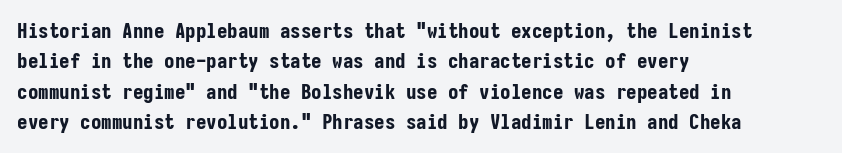
Notice how the stems are strictly vertical — no italics here. These words are printed bold, with thick strokes throughout. Leading: standard. You could call the tracking neutral — neither tight nor loose. The rendering anchors every line to the left-hand side. The words here are not underlined.
